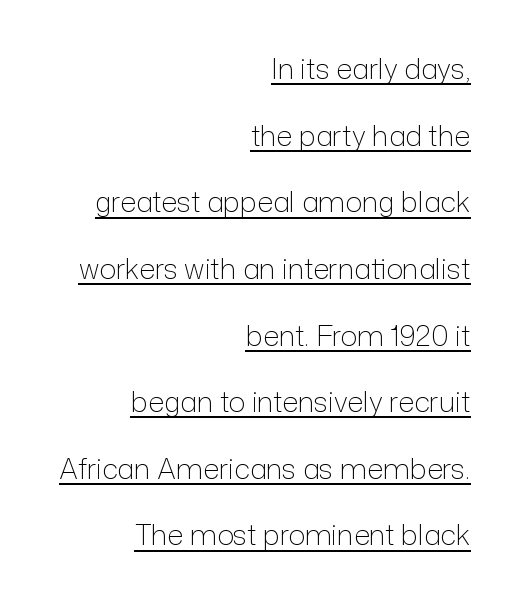
The image shows 28 px light sans-serif type, upright; set right-aligned, loose line spacing (2.38x), normal letter spacing, underlined; low stroke contrast and a medium x-height.
